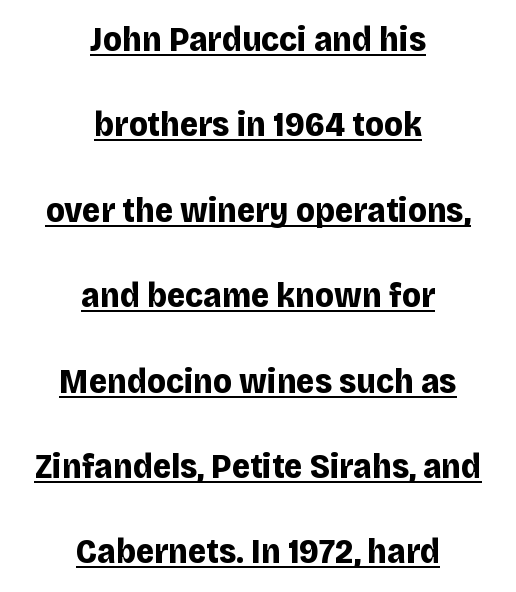
The image shows 35 px bold sans-serif type, upright; set centered, loose line spacing (2.44x), normal letter spacing, underlined; low stroke contrast and a large x-height.
